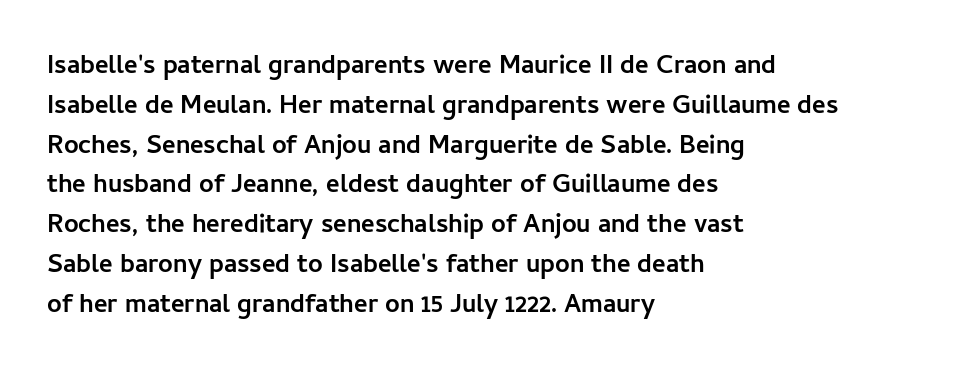
Plenty of ink on the page — the face is bold. Vertical spacing — default. Descenders hang freely into open space. All the whitespace from short lines collects on the right. This rendering leaves character spacing at its baseline value. Do the letters lean? They stand straight.
